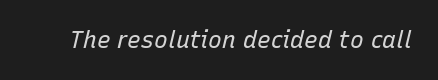
Q: Is the text bold? A: No.
Q: Is the text italic (slanted)? A: Yes, it leans right by about 15 degrees.
Q: Is the text underlined? A: No.
Q: Is the spacing between letters normal or unusually wide? A: Normal.
